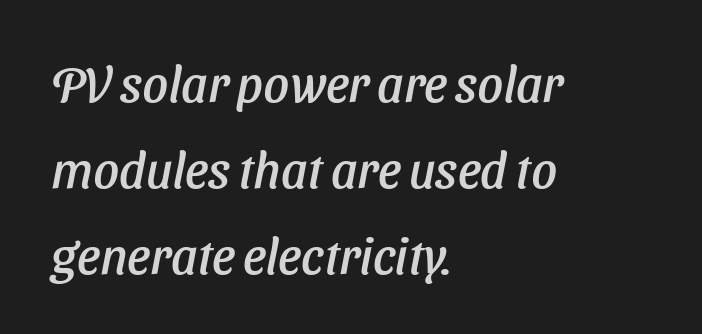
The image shows 50 px text type; set left-aligned, line spacing 1.72x, normal letter spacing, not underlined; low stroke contrast and a medium x-height.
